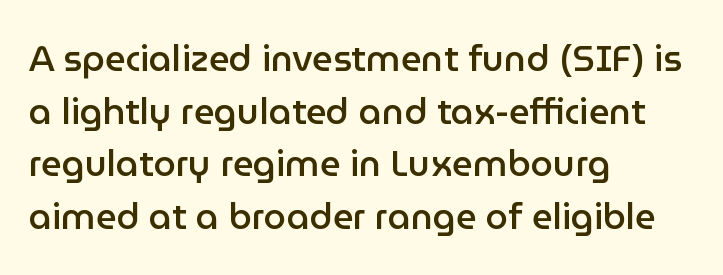
{"serif": "no", "italic": "no", "bold": "semi", "weight": "semibold", "width": "normal", "stroke_contrast": "low", "x_height": "medium", "monospaced": "no", "underline": "no", "align": "left", "line_spacing": "normal", "line_spacing_ratio": 1.46, "letter_spacing": "normal", "letter_spacing_em": 0.0, "glyph_px": 36}
